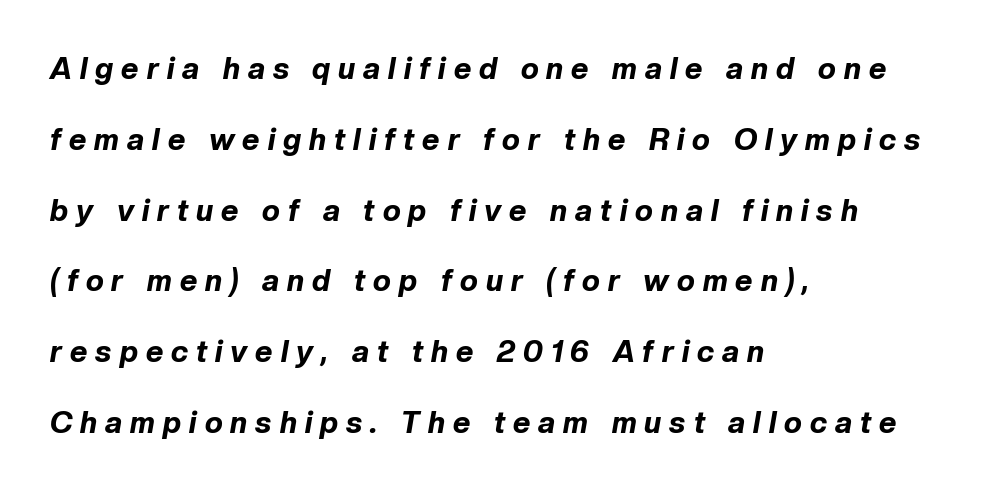
The image shows 30 px bold type, italic (leaning right); set left-aligned, loose line spacing (2.36x), unusually wide letter spacing (+0.27 em), not underlined; low stroke contrast and a medium x-height.
